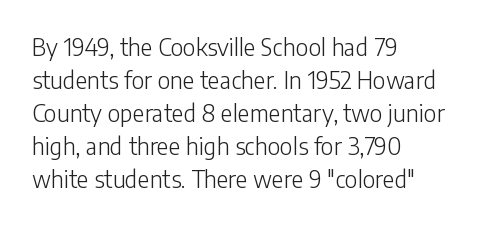
Q: Is the text bold? A: No.
Q: Is the text italic (slanted)? A: No, it is upright.
Q: Is the text underlined? A: No.
Q: How is the paragraph aligned? A: Left-aligned.
Q: Is the spacing between letters normal or unusually wide? A: Normal.
Q: Is the spacing between lines tight, normal or loose? A: Normal.
